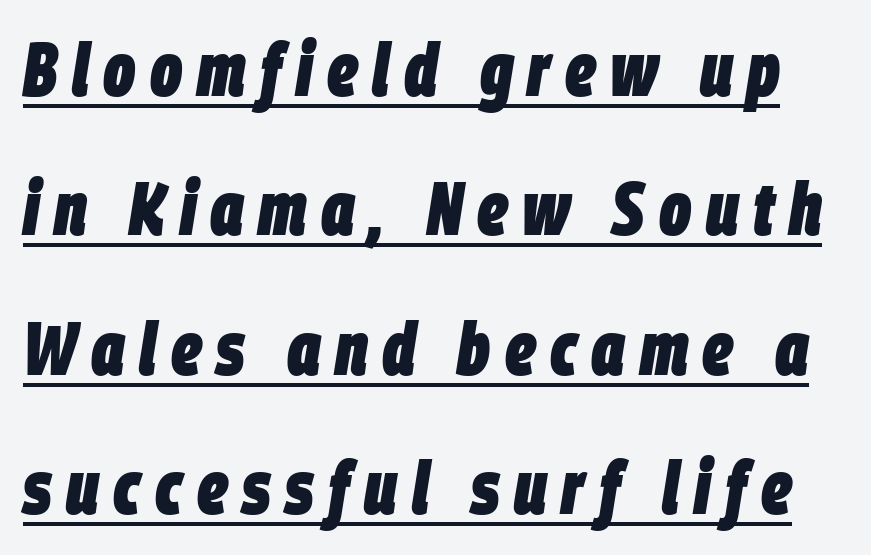
{"italic": "yes", "lean": "right", "slant_degrees": 9, "bold": "yes", "weight": "heavy", "width": "condensed", "stroke_contrast": "low", "x_height": "large", "monospaced": "no", "underline": "yes", "line_spacing_ratio": 1.86, "glyph_px": 75}
